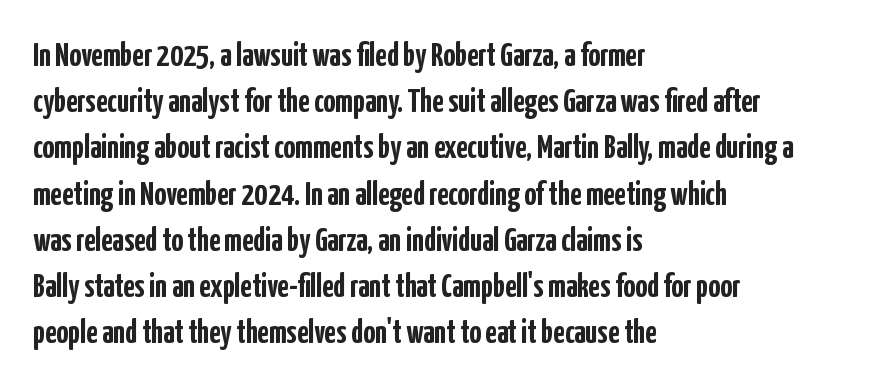
A typesetter would call this proportional, since set widths differ per character. The strip under each line holds only bare page. The setting favours the left margin, as ordinary paragraphs usually do. Is there any slant? The stems are plumb.
